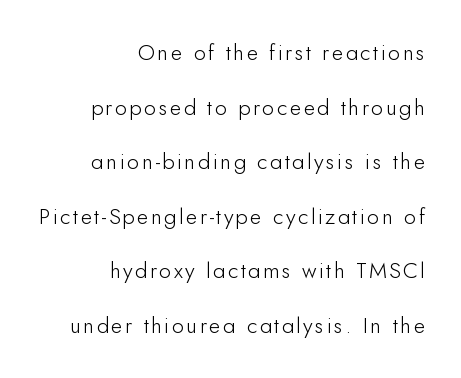
The text block is weighted toward the right margin, trailing off unevenly leftward. Leading: increased. Has an underline been added? It has not. Caption: face not bold, strokes unweighted. The font's upright variant was chosen for this text.
